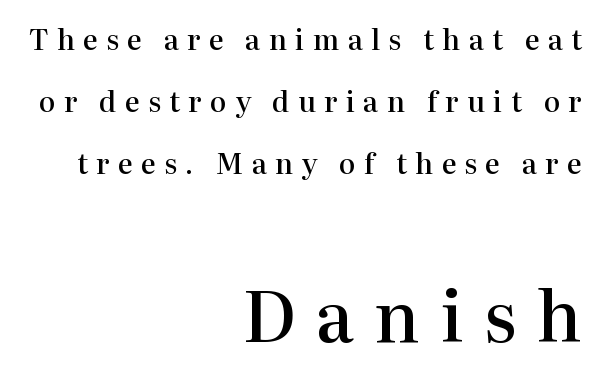
The image shows 70 px semibold serif type, upright; set right-aligned, loose line spacing (2.22x), unusually wide letter spacing (+0.29 em), not underlined; the second (bottom) block is 2.5x larger; high stroke contrast and a medium x-height.
